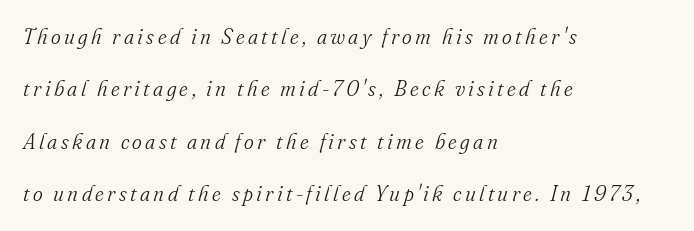
The image shows 21 px text type, italic (leaning right); set left-aligned, loose line spacing (2.5x), not underlined.
